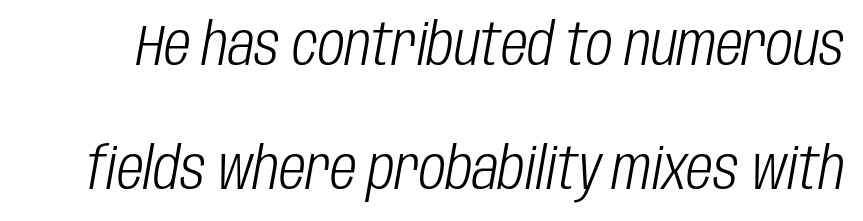
Q: Is the text bold? A: No.
Q: Is the text italic (slanted)? A: Yes, it leans right by about 10 degrees.
Q: Is the text underlined? A: No.
Q: Is the spacing between letters normal or unusually wide? A: Normal.
Q: Is the spacing between lines tight, normal or loose? A: Loose.
Q: Width (condensed, normal, or wide)? A: Condensed.
Q: Stroke contrast? A: Low.
Q: x-height? A: Large.
Q: Monospaced? A: No.
